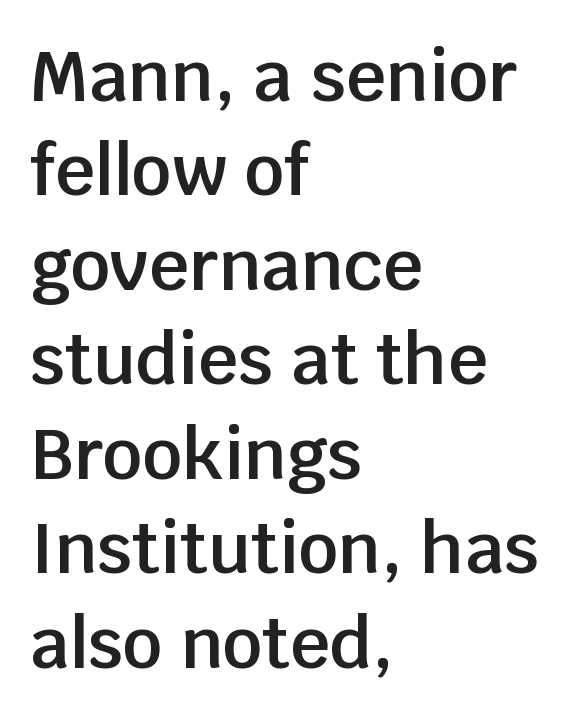
{"serif": "no", "italic": "no", "bold": "semi", "weight": "semibold", "width": "normal", "stroke_contrast": "low", "x_height": "large", "monospaced": "no", "underline": "no", "align": "left", "line_spacing": "normal", "line_spacing_ratio": 1.35, "letter_spacing": "normal", "letter_spacing_em": 0.0, "glyph_px": 70}
